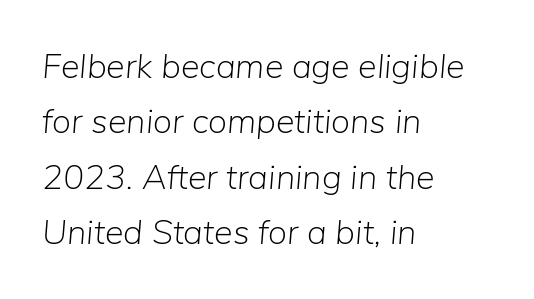
Q: Is the text bold? A: No.
Q: Is the text italic (slanted)? A: Yes, it leans right by about 5 degrees.
Q: Is the text underlined? A: No.
Q: How is the paragraph aligned? A: Left-aligned.
Q: Is the spacing between letters normal or unusually wide? A: Normal.
Q: Is the spacing between lines tight, normal or loose? A: Normal.
Q: Width (condensed, normal, or wide)? A: Normal.
Q: Stroke contrast? A: Low.
Q: x-height? A: Medium.
Q: Monospaced? A: No.
